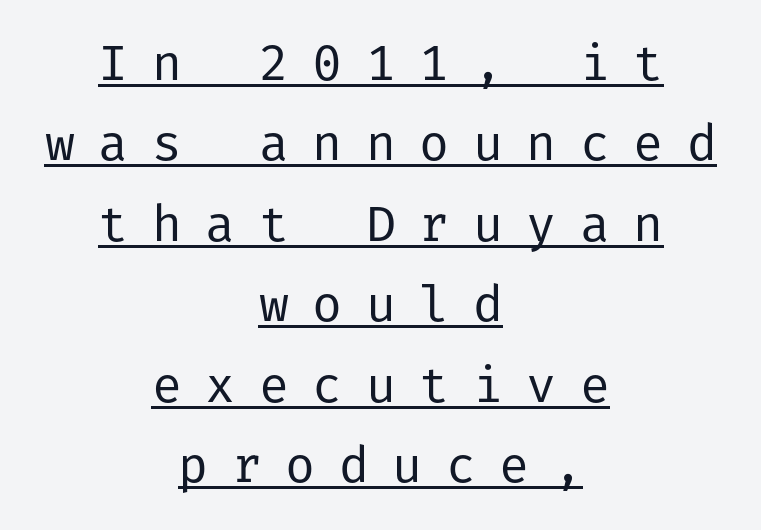
The image shows 50 px regular-weight sans-serif type, upright; set centered, normal line spacing (1.61x), unusually wide letter spacing (+0.47 em), underlined; low stroke contrast and a medium x-height.
